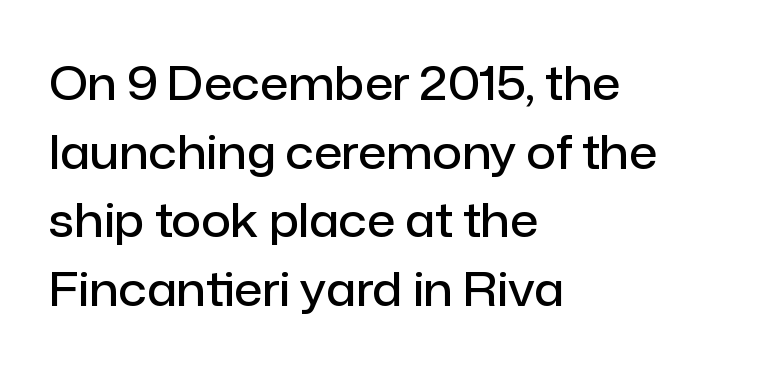
{"serif": "no", "italic": "no", "bold": "semi", "weight": "semibold", "width": "normal", "stroke_contrast": "low", "x_height": "medium", "monospaced": "no", "underline": "no", "align": "left", "line_spacing": "normal", "line_spacing_ratio": 1.49, "letter_spacing": "normal", "letter_spacing_em": 0.0, "glyph_px": 46}
